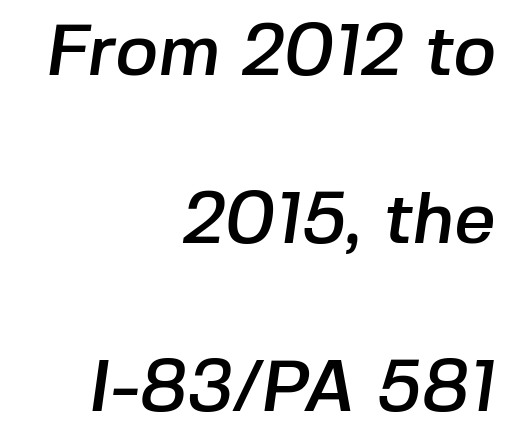
{"serif": "no", "width": "normal", "stroke_contrast": "low", "x_height": "medium", "monospaced": "no", "underline": "no", "align": "right", "line_spacing": "loose", "line_spacing_ratio": 2.33, "letter_spacing": "normal", "letter_spacing_em": 0.0, "glyph_px": 72}
